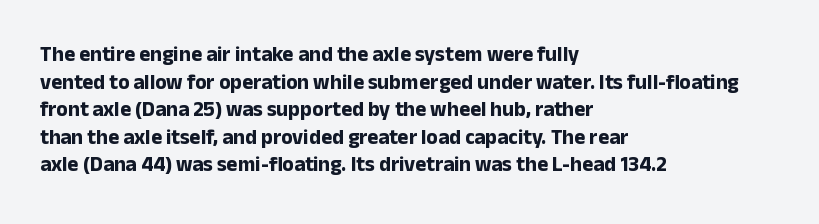
The image shows 21 px bold type, upright; set left-aligned, normal line spacing (1.31x), normal letter spacing, not underlined.
